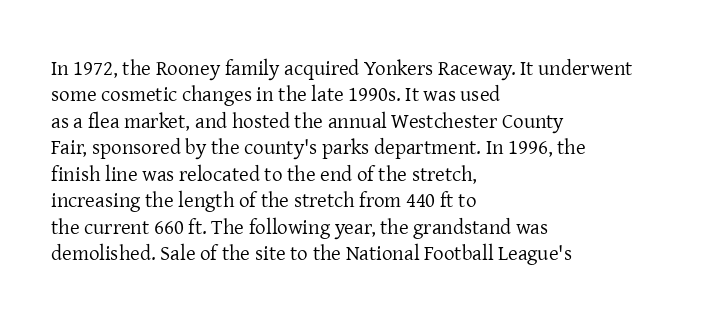
{"italic": "no", "bold": "no", "underline": "no", "align": "left", "line_spacing": "normal", "line_spacing_ratio": 1.26, "letter_spacing": "normal", "letter_spacing_em": 0.0, "glyph_px": 21}
